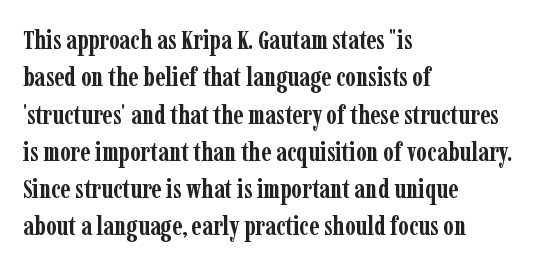
{"italic": "no", "bold": "yes", "underline": "no", "align": "left", "line_spacing": "normal", "line_spacing_ratio": 1.38, "letter_spacing": "normal", "letter_spacing_em": 0.0, "glyph_px": 27}
